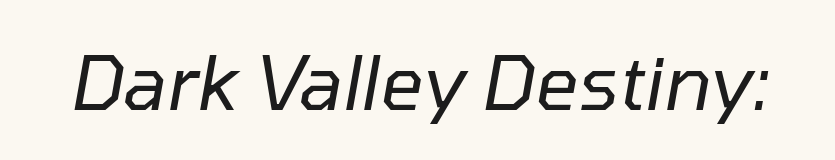
The image shows 75 px regular-weight type, italic (leaning right); set normal letter spacing, not underlined; low stroke contrast and a medium x-height.
